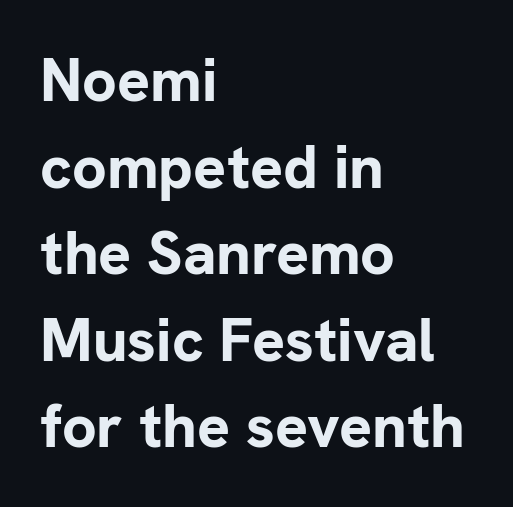
{"serif": "no", "italic": "no", "bold": "yes", "weight": "bold", "width": "normal", "stroke_contrast": "low", "x_height": "medium", "monospaced": "no", "underline": "no", "align": "left", "line_spacing": "normal", "line_spacing_ratio": 1.42, "letter_spacing": "normal", "letter_spacing_em": 0.0, "glyph_px": 61}
